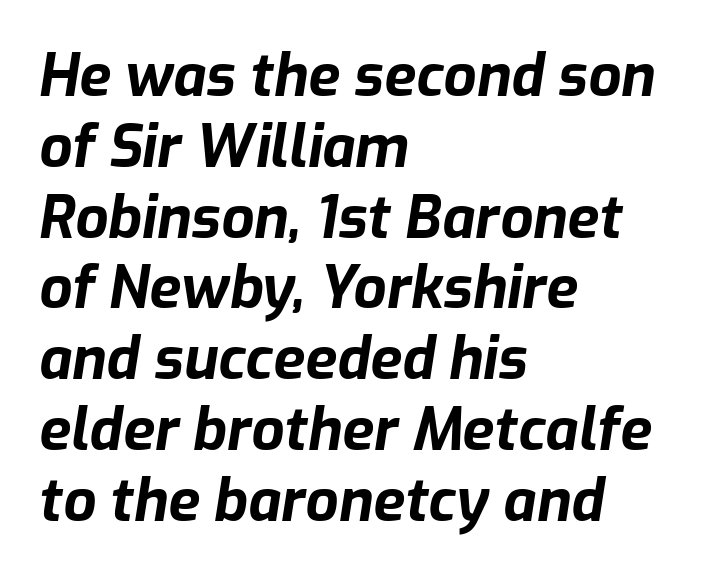
Nobody touched the tracking dial on this one. The rendering applies a slant to the glyphs. A typesetter would call this proportional, since set widths differ per character. Beneath every word, the page is bare.
